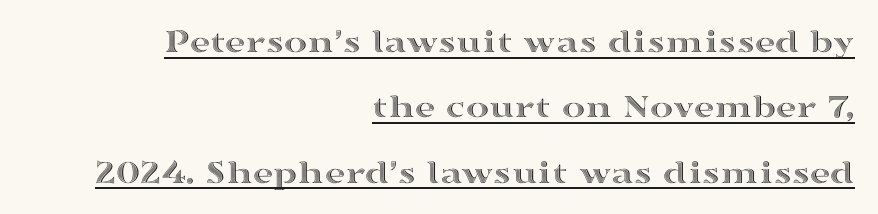
The image shows 35 px wide type, upright; set right-aligned, line spacing 1.87x, normal letter spacing, underlined; a medium x-height.
